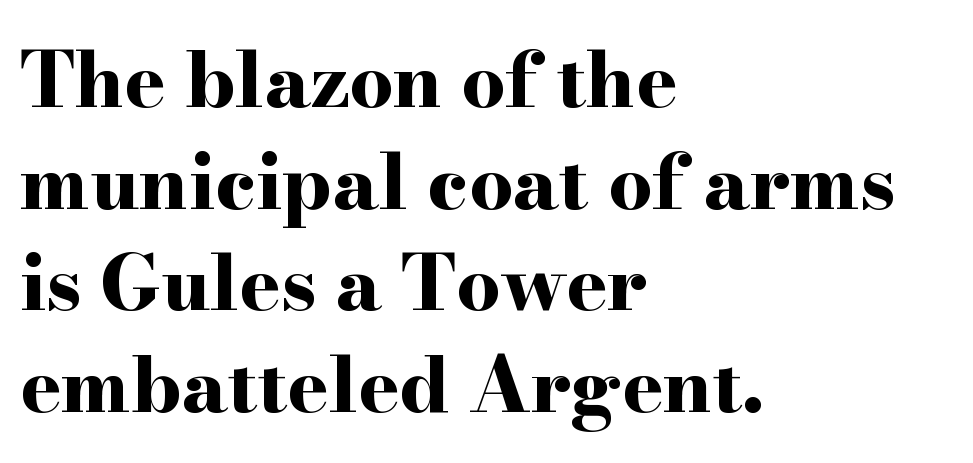
Q: Is the text bold? A: Yes.
Q: Is the text italic (slanted)? A: No, it is upright.
Q: Is the typeface a serif or a sans-serif typeface? A: Serif.
Q: Is the text underlined? A: No.
Q: How is the paragraph aligned? A: Left-aligned.
Q: Is the spacing between letters normal or unusually wide? A: Normal.
Q: Is the spacing between lines tight, normal or loose? A: Normal.
Q: Width (condensed, normal, or wide)? A: Wide.
Q: Stroke contrast? A: High.
Q: x-height? A: Small.
Q: Monospaced? A: No.
